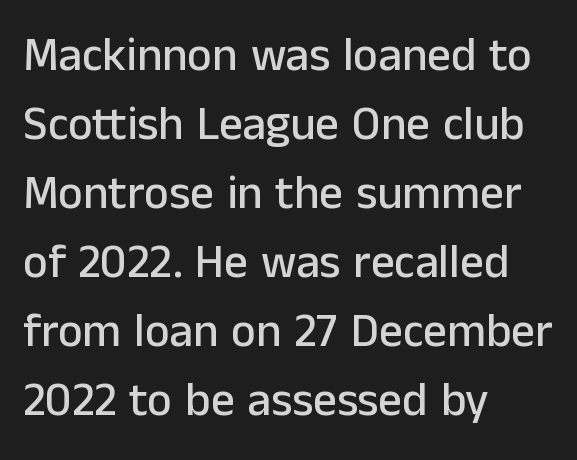
{"serif": "no", "italic": "no", "width": "normal", "stroke_contrast": "low", "x_height": "medium", "monospaced": "no", "underline": "no", "align": "left", "line_spacing": "normal", "line_spacing_ratio": 1.47, "letter_spacing": "normal", "letter_spacing_em": 0.0, "glyph_px": 47}
